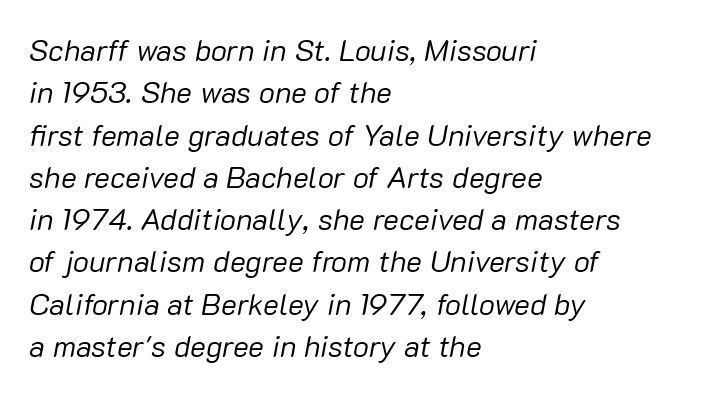
Proportional: the letters do not fall into vertical columns. Tracking here is standard; glyphs follow each other at the usual distance. The font sits on the lighter half of the weight spectrum, regular included. Check under the words: just untouched page.
